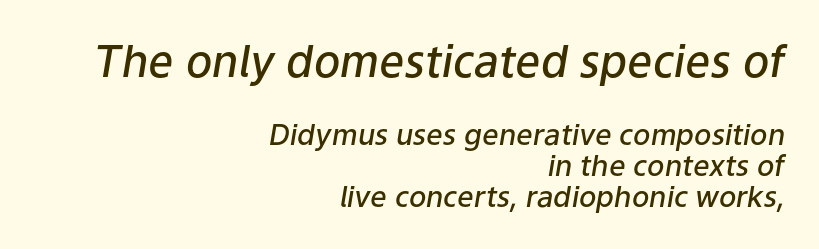
Note the varied advance widths — an 'i' is clearly narrower than an 'm'. Typographic density is moderately raised because the face is semibold. The rendering keeps characters at their native spacing. Has an underline been added? It has not. The rendering applies a slant to the glyphs. Does the copy run flush right? Yes — the right margin is perfectly even.
